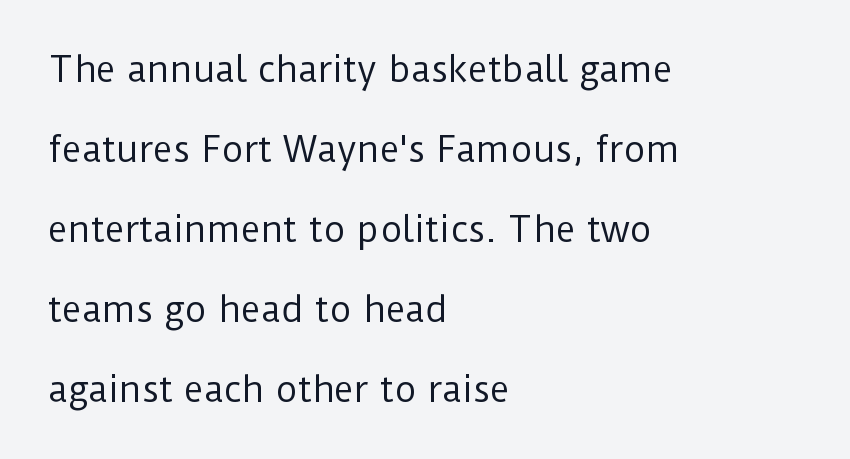
The image shows 34 px regular-weight sans-serif type, upright; set left-aligned, loose line spacing (2.35x), normal letter spacing, not underlined; low stroke contrast and a medium x-height.
